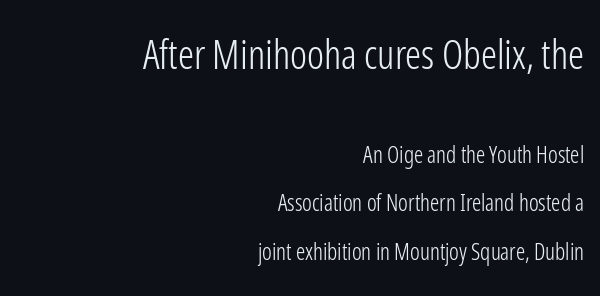
Q: Is the text bold? A: No.
Q: Is the text italic (slanted)? A: No, it is upright.
Q: Is the typeface a serif or a sans-serif typeface? A: Sans-serif.
Q: Is the text underlined? A: No.
Q: How is the paragraph aligned? A: Right-aligned.
Q: Is the spacing between letters normal or unusually wide? A: Normal.
Q: Is the spacing between lines tight, normal or loose? A: Loose.
Q: Which block of text is set in a larger size, the first (top) or the second (bottom)? A: The first (top) one.
Q: Width (condensed, normal, or wide)? A: Condensed.
Q: Stroke contrast? A: Low.
Q: x-height? A: Medium.
Q: Monospaced? A: No.
